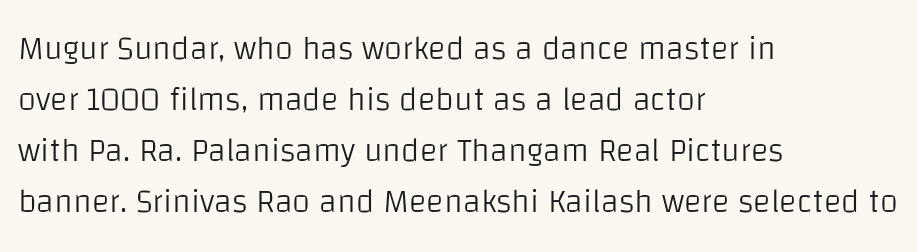
The image shows 33 px light sans-serif type, upright; set left-aligned, normal line spacing (1.55x), normal letter spacing, not underlined; low stroke contrast and a large x-height.
